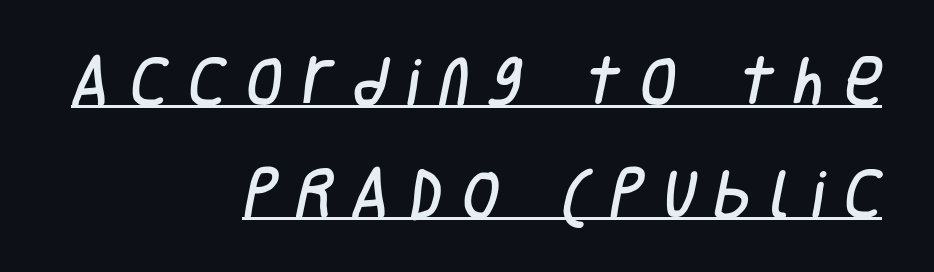
The letters advance in unequal steps, a hallmark of proportional type. Compared with a flush-left layout, this one pins lines to the opposite, right side. Descenders here cross a horizontal rule under the line. Leading is clearly above the norm, producing a sparse column. Font category for this specimen: sans-serif.
